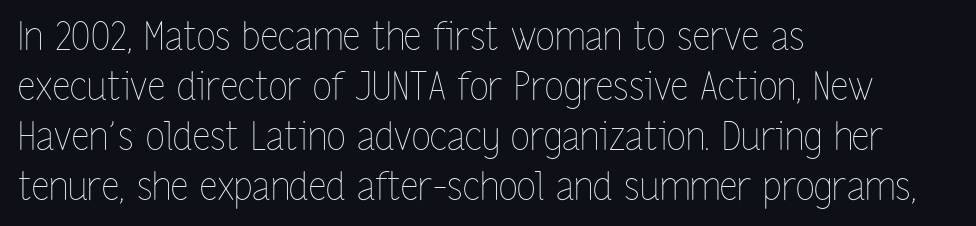
{"italic": "no", "bold": "no", "weight": "thin", "width": "condensed", "stroke_contrast": "low", "x_height": "medium", "monospaced": "no", "underline": "no", "align": "left", "line_spacing": "normal", "line_spacing_ratio": 1.28, "letter_spacing": "normal", "letter_spacing_em": 0.0, "glyph_px": 39}
